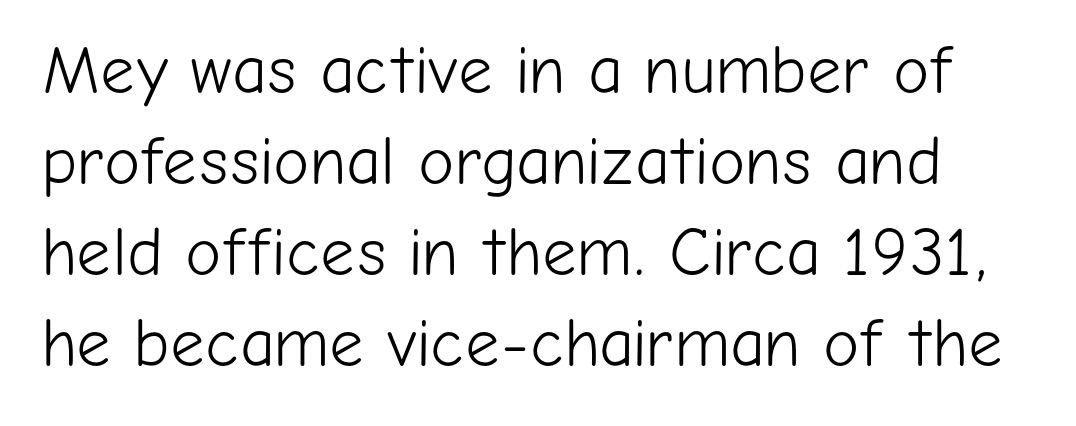
The image shows 68 px light sans-serif type, upright; set normal line spacing (1.34x), normal letter spacing, not underlined; low stroke contrast and a medium x-height.
